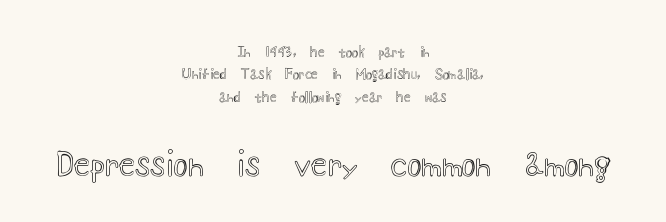
Q: Is the text italic (slanted)? A: No, it is upright.
Q: Is the text underlined? A: No.
Q: How is the paragraph aligned? A: Centered.
Q: Is the spacing between letters normal or unusually wide? A: Normal.
Q: Is the spacing between lines tight, normal or loose? A: Normal.
Q: Which block of text is set in a larger size, the first (top) or the second (bottom)? A: The second (bottom) one.
Q: Width (condensed, normal, or wide)? A: Wide.
Q: x-height? A: Small.
Q: Monospaced? A: No.
